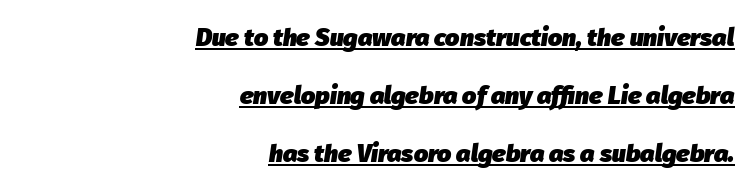
Successive baselines arrive slowly, with a big drop between each. What stands out about the letter spacing? Nothing — it is the standard amount. Underlining? Definitely there. If you drew a ruler down the right edge, every line would touch it. This sample uses an oblique cut, with every glyph tilted off the vertical. The glyphs have the mass of a bold cut.
